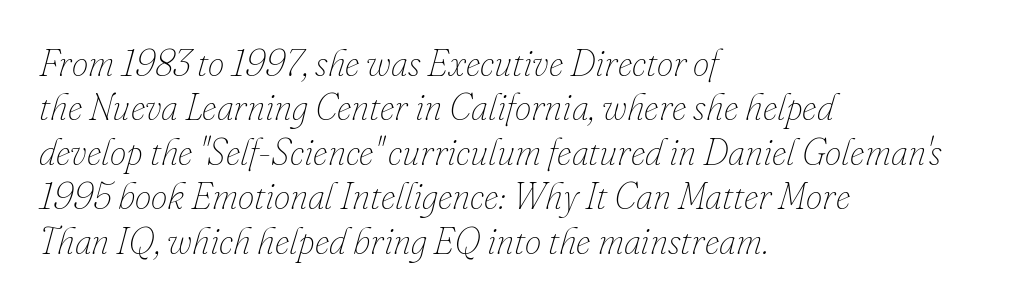
{"italic": "yes", "lean": "right", "slant_degrees": 16, "bold": "no", "weight": "thin", "width": "normal", "stroke_contrast": "low", "x_height": "small", "monospaced": "no", "underline": "no", "align": "left", "line_spacing_ratio": 1.2, "letter_spacing": "normal", "letter_spacing_em": 0.0, "glyph_px": 37}
